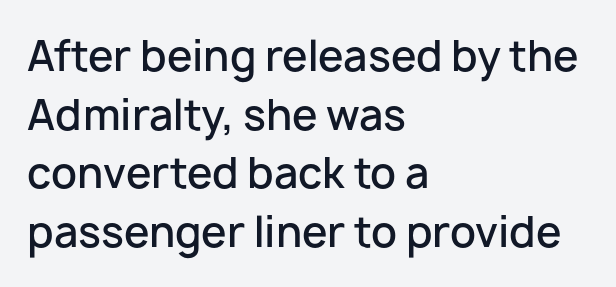
Q: Is the text bold? A: Semi-bold.
Q: Is the text italic (slanted)? A: No, it is upright.
Q: Is the typeface a serif or a sans-serif typeface? A: Sans-serif.
Q: Is the text underlined? A: No.
Q: How is the paragraph aligned? A: Left-aligned.
Q: Is the spacing between letters normal or unusually wide? A: Normal.
Q: Is the spacing between lines tight, normal or loose? A: Normal.
Q: Width (condensed, normal, or wide)? A: Normal.
Q: Stroke contrast? A: Low.
Q: x-height? A: Medium.
Q: Monospaced? A: No.
